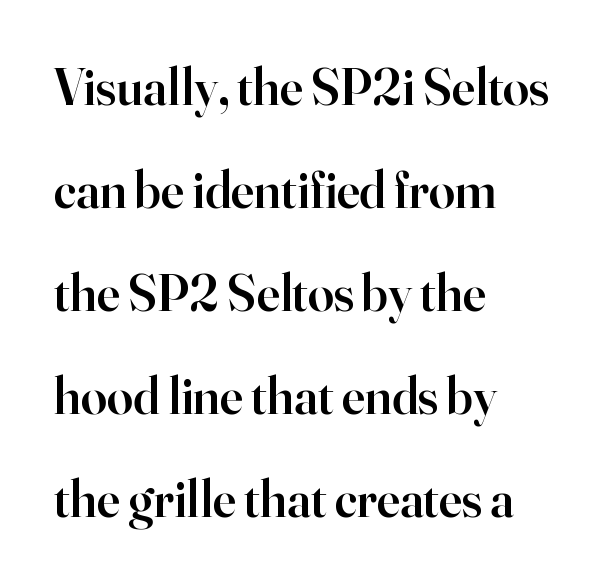
{"serif": "yes", "italic": "no", "bold": "semi", "weight": "semibold", "width": "normal", "stroke_contrast": "high", "x_height": "small", "monospaced": "no", "underline": "no", "align": "left", "line_spacing": "loose", "line_spacing_ratio": 1.98, "letter_spacing": "normal", "letter_spacing_em": 0.0, "glyph_px": 52}
